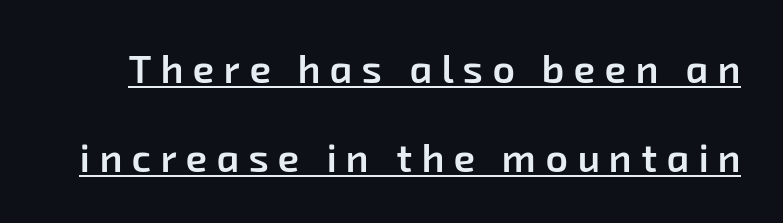
The image shows 39 px semibold sans-serif type; set loose line spacing (2.27x), unusually wide letter spacing (+0.24 em), underlined; low stroke contrast and a medium x-height.
